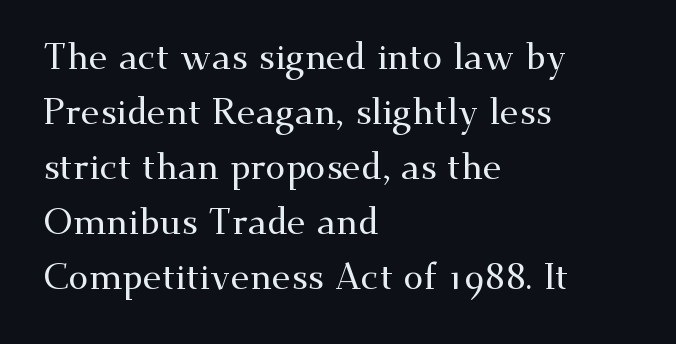
The image shows 36 px wide serif type, upright; set left-aligned, normal line spacing (1.53x), normal letter spacing, not underlined; medium stroke contrast and a small x-height.
